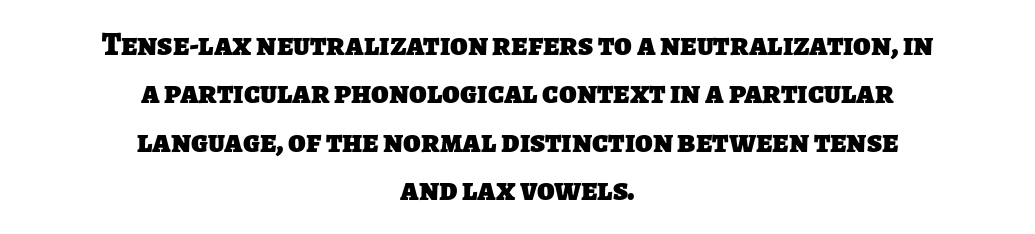
Q: Is the text bold? A: Yes.
Q: Is the typeface a serif or a sans-serif typeface? A: Sans-serif.
Q: Is the text underlined? A: No.
Q: How is the paragraph aligned? A: Centered.
Q: Is the spacing between letters normal or unusually wide? A: Normal.
Q: Is the spacing between lines tight, normal or loose? A: Normal.
Q: Width (condensed, normal, or wide)? A: Normal.
Q: Stroke contrast? A: Low.
Q: x-height? A: Large.
Q: Monospaced? A: No.
